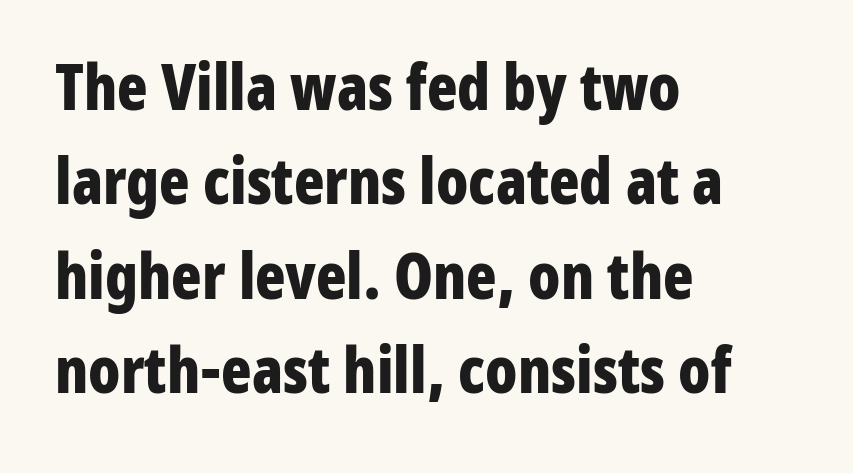
Q: Is the text bold? A: Yes.
Q: Is the text italic (slanted)? A: No, it is upright.
Q: Is the typeface a serif or a sans-serif typeface? A: Sans-serif.
Q: Is the text underlined? A: No.
Q: How is the paragraph aligned? A: Left-aligned.
Q: Is the spacing between letters normal or unusually wide? A: Normal.
Q: Is the spacing between lines tight, normal or loose? A: Normal.
Q: Width (condensed, normal, or wide)? A: Condensed.
Q: Stroke contrast? A: Low.
Q: x-height? A: Medium.
Q: Monospaced? A: No.
